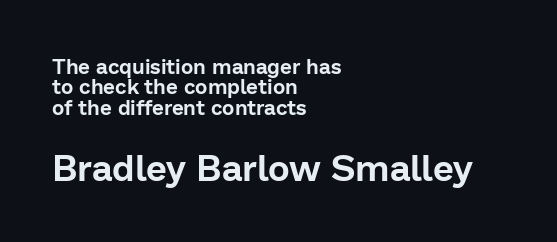
The image shows 37 px sans-serif type, upright; set left-aligned, tight line spacing (0.97x), normal letter spacing, not underlined; the second (bottom) block is 1.76x larger; low stroke contrast and a medium x-height.
